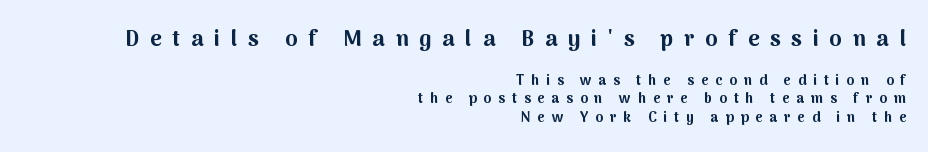
{"italic": "no", "bold": "yes", "underline": "no", "align": "right", "line_spacing": "normal", "line_spacing_ratio": 1.32, "letter_spacing": "wide", "letter_spacing_em": 0.49, "larger_block": "first", "size_ratio": 1.57, "glyph_px": 22}
